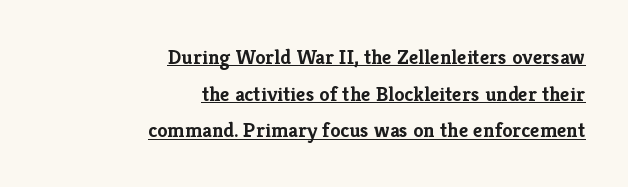
The image shows 21 px bold type, upright; set right-aligned, line spacing 1.75x, normal letter spacing, underlined.
